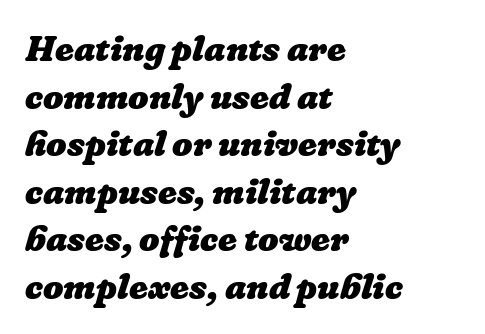
Leading matches the norm, producing a regular column. Note the varied advance widths — an 'i' is clearly narrower than an 'm'. Has an underline been added? It has not. The face used here is rendered with its standard letterfit.
